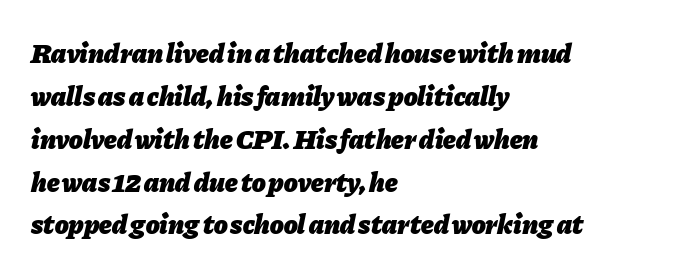
{"italic": "yes", "lean": "right", "slant_degrees": 11, "bold": "yes", "weight": "heavy", "width": "normal", "stroke_contrast": "low", "x_height": "medium", "monospaced": "no", "underline": "no", "align": "left", "line_spacing": "normal", "line_spacing_ratio": 1.53, "letter_spacing": "normal", "letter_spacing_em": 0.0, "glyph_px": 28}
